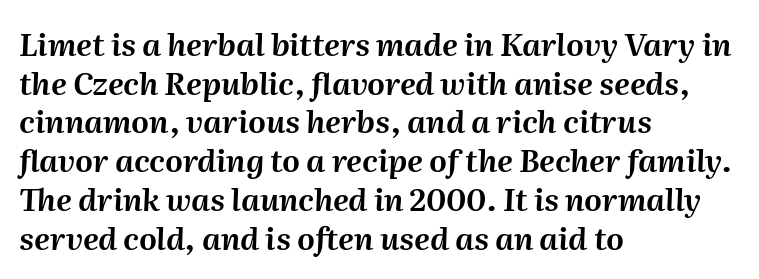
Q: Is the text italic (slanted)? A: Yes, it leans right by about 2 degrees.
Q: Is the text underlined? A: No.
Q: How is the paragraph aligned? A: Left-aligned.
Q: Is the spacing between letters normal or unusually wide? A: Normal.
Q: Is the spacing between lines tight, normal or loose? A: Normal.
Q: Width (condensed, normal, or wide)? A: Normal.
Q: Stroke contrast? A: Medium.
Q: x-height? A: Medium.
Q: Monospaced? A: No.
